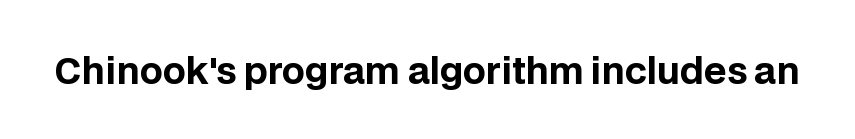
The image shows 36 px bold sans-serif type, upright; set normal letter spacing, not underlined; low stroke contrast and a large x-height.
